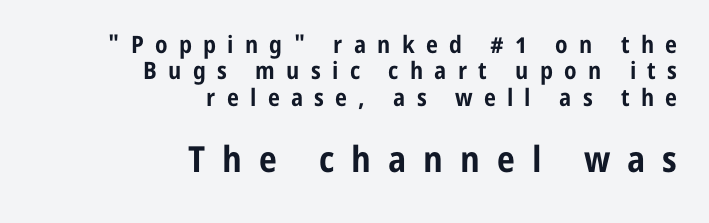
{"serif": "no", "italic": "no", "bold": "yes", "weight": "bold", "width": "condensed", "stroke_contrast": "low", "x_height": "medium", "monospaced": "no", "underline": "no", "align": "right", "line_spacing": "tight", "line_spacing_ratio": 1.1, "letter_spacing": "wide", "letter_spacing_em": 0.47, "larger_block": "second", "size_ratio": 1.5, "glyph_px": 36}
